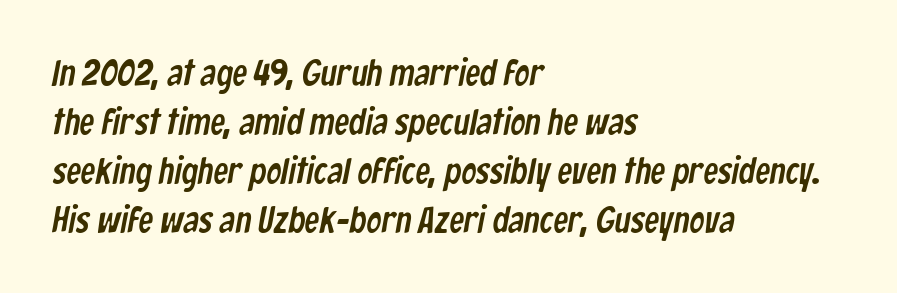
Does the type have serifs? No, each stem ends abruptly. Has an underline been added? It has not. These lines are rendered in a variable-pitch font. How would I describe the line gaps? Plain and ordinary. The passage shown has conventional tracking throughout.
